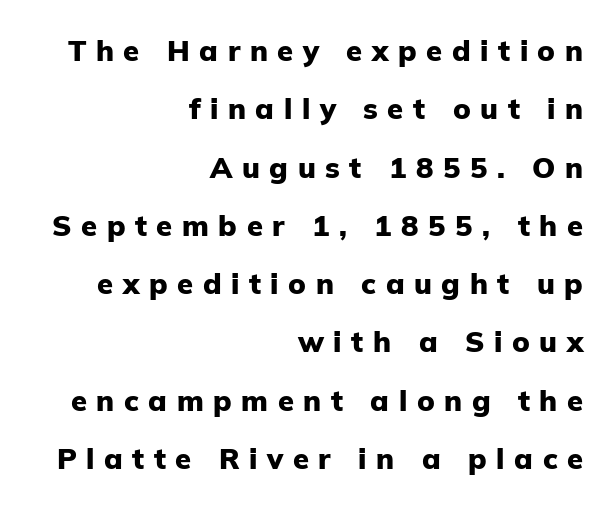
You could not count columns in this text — the font is proportionally spaced. Quick note: not italic, upright. In terms of leading, this rendering errs on the spacious side. In CSS terms this would be text-align: right. There is plenty of visible air inserted between adjacent glyphs. Nothing sits at the stroke ends, so this counts as sans-serif.
